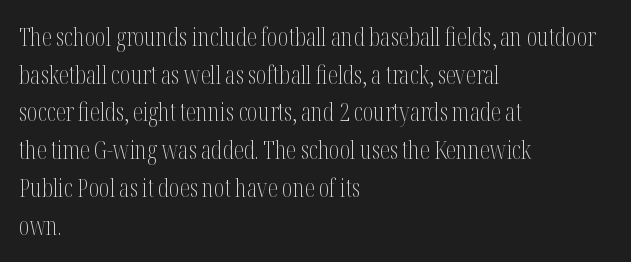
The image shows 25 px text type, upright; set left-aligned, normal line spacing (1.51x), normal letter spacing, not underlined.
